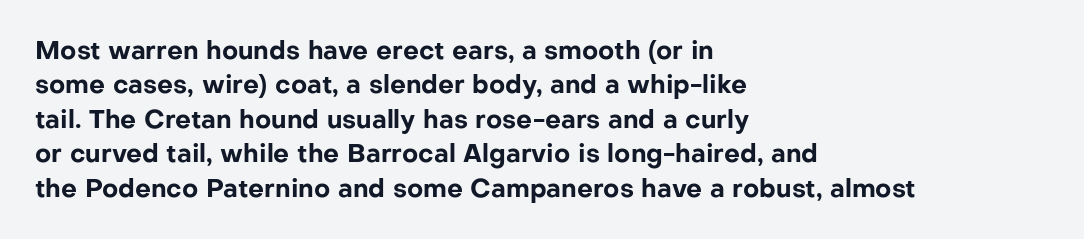
The image shows 25 px bold type, upright; set left-aligned, normal line spacing (1.38x), normal letter spacing, not underlined.
